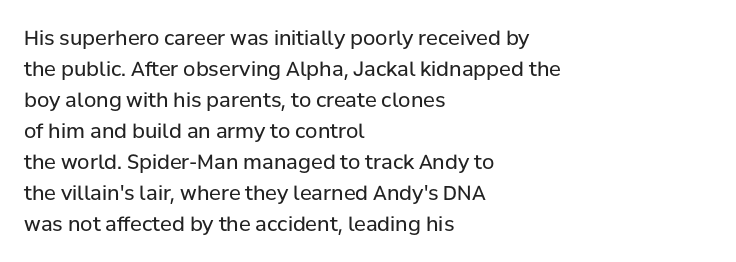
{"italic": "no", "bold": "no", "underline": "no", "align": "left", "line_spacing": "normal", "line_spacing_ratio": 1.55, "letter_spacing": "normal", "letter_spacing_em": 0.0, "glyph_px": 20}
